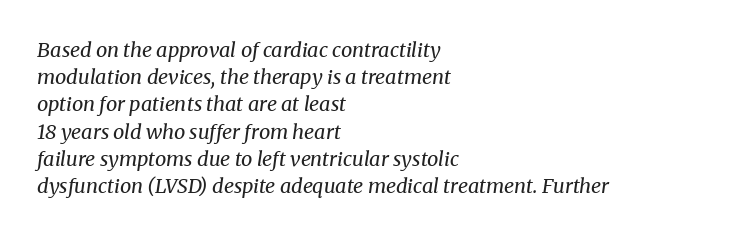
Italic? Definitely — the glyphs are oblique. Nobody touched the tracking dial on this one. Anything drawn beneath the words? Only blank space. A typesetter would call this leading conventional body-copy spacing. The cut favours lightness, reaching ordinary text weight at its darkest. These lines stack with their left ends in a neat column.
